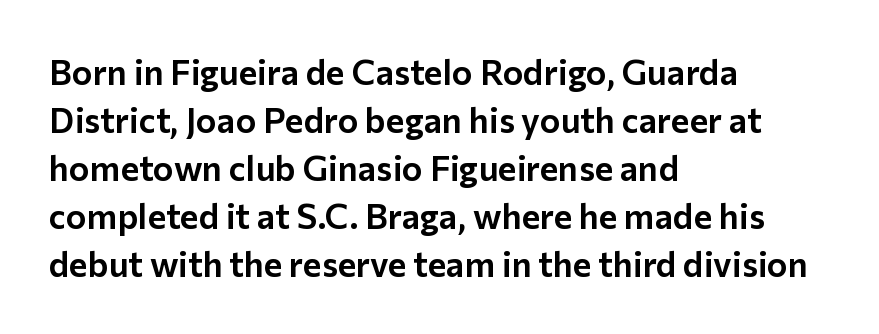
Q: Is the text italic (slanted)? A: No, it is upright.
Q: Is the typeface a serif or a sans-serif typeface? A: Sans-serif.
Q: Is the text underlined? A: No.
Q: How is the paragraph aligned? A: Left-aligned.
Q: Is the spacing between letters normal or unusually wide? A: Normal.
Q: Is the spacing between lines tight, normal or loose? A: Normal.
Q: Width (condensed, normal, or wide)? A: Normal.
Q: Stroke contrast? A: Low.
Q: x-height? A: Medium.
Q: Monospaced? A: No.
